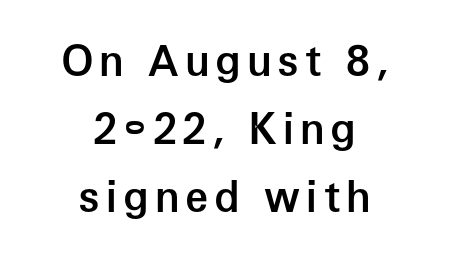
{"serif": "no", "italic": "no", "bold": "semi", "weight": "semibold", "width": "normal", "stroke_contrast": "low", "x_height": "medium", "monospaced": "no", "underline": "no", "align": "center", "line_spacing": "normal", "line_spacing_ratio": 1.62, "glyph_px": 42}
